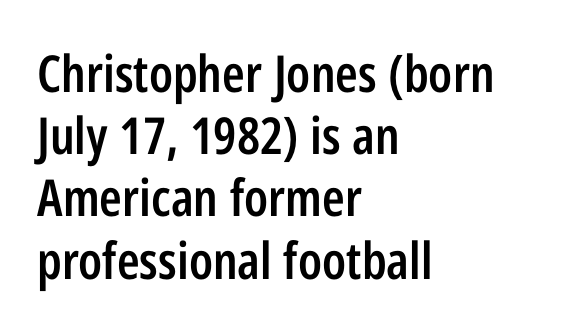
The image shows 51 px semibold, condensed sans-serif type, upright; set left-aligned, line spacing 1.22x, normal letter spacing, not underlined; low stroke contrast and a medium x-height.
